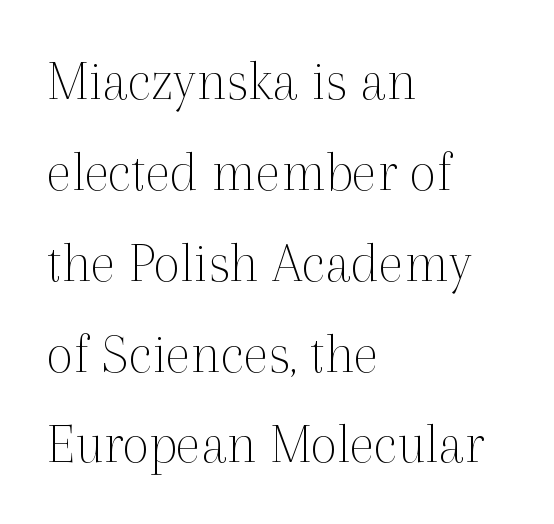
Glance below the letters and you will spot only blank space. Observe the ordinary spacing: letters are neighbours, not strangers. These lines stack with their left ends in a neat column. Each letter keeps its own natural width here, so spacing adapts to shape. Posture: vertical.
